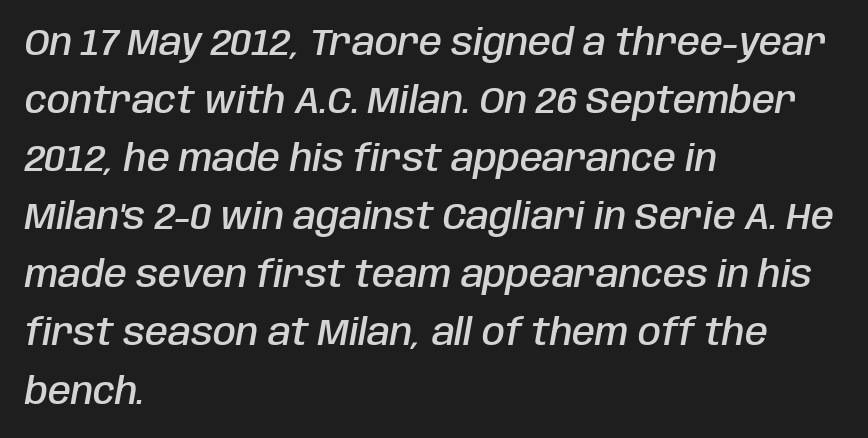
{"italic": "yes", "lean": "right", "slant_degrees": 10, "bold": "semi", "weight": "semibold", "width": "condensed", "stroke_contrast": "low", "x_height": "large", "monospaced": "no", "underline": "no", "align": "left", "line_spacing": "normal", "line_spacing_ratio": 1.57, "letter_spacing": "normal", "letter_spacing_em": 0.0, "glyph_px": 37}
